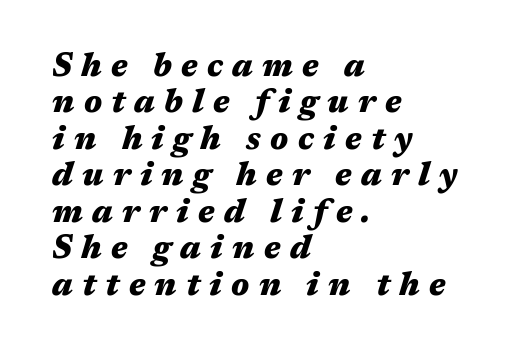
The typography opts for an oblique posture over an upright one. Emphasis by weight is at full strength: bold. The designer dialed line spacing down below the default. Note the varied advance widths — an 'i' is clearly narrower than an 'm'. There is plenty of visible air inserted between adjacent glyphs. A classic flush-left, rag-right setting is used for this passage.
